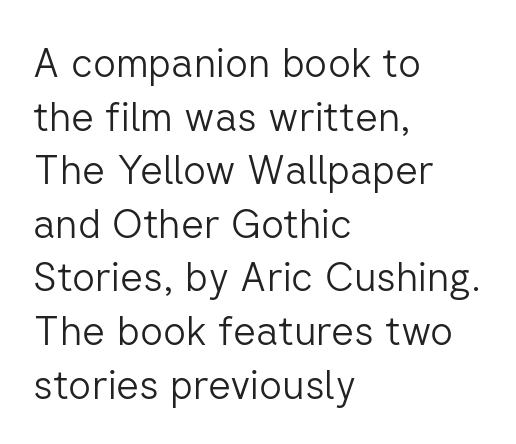
The image shows 40 px light sans-serif type, upright; set left-aligned, normal line spacing (1.34x), normal letter spacing, not underlined; low stroke contrast and a medium x-height.
